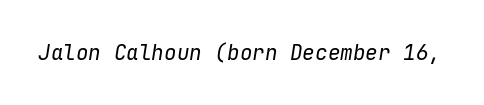
{"italic": "yes", "lean": "right", "slant_degrees": 9, "bold": "no", "underline": "no", "letter_spacing": "normal", "letter_spacing_em": 0.0, "glyph_px": 21}
